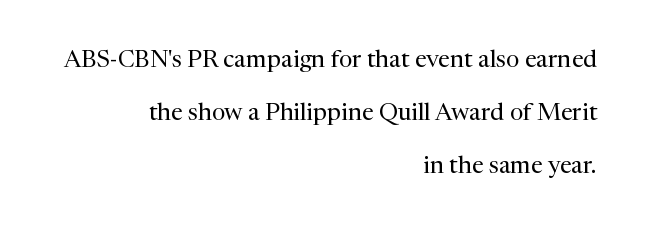
The image shows 24 px text type, upright; set right-aligned, loose line spacing (2.2x), normal letter spacing, not underlined.
